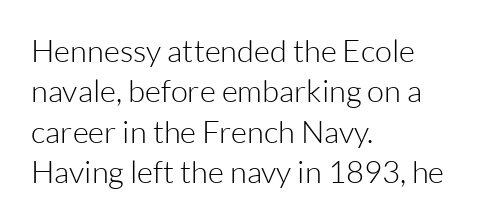
{"serif": "no", "italic": "no", "bold": "no", "weight": "light", "width": "normal", "stroke_contrast": "low", "x_height": "medium", "monospaced": "no", "underline": "no", "align": "left", "line_spacing": "normal", "line_spacing_ratio": 1.3, "letter_spacing": "normal", "letter_spacing_em": 0.0, "glyph_px": 31}
